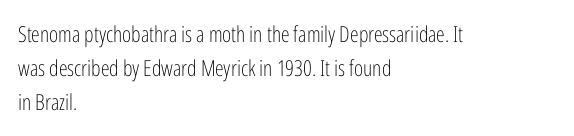
Q: Is the text bold? A: No.
Q: Is the text italic (slanted)? A: No, it is upright.
Q: Is the text underlined? A: No.
Q: How is the paragraph aligned? A: Left-aligned.
Q: Is the spacing between letters normal or unusually wide? A: Normal.
Q: Is the spacing between lines tight, normal or loose? A: Normal.
